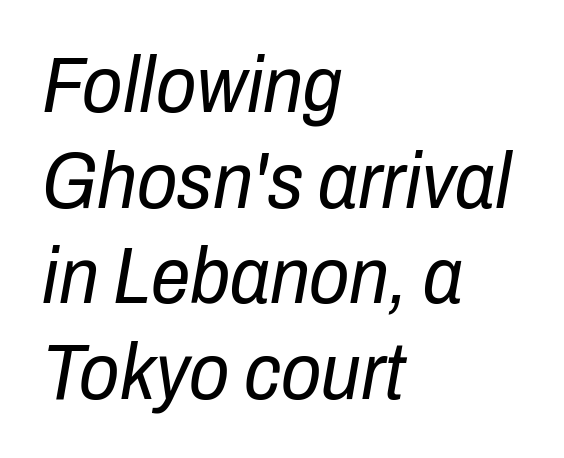
Q: Is the text bold? A: No.
Q: Is the text italic (slanted)? A: Yes, it leans right by about 10 degrees.
Q: Is the text underlined? A: No.
Q: How is the paragraph aligned? A: Left-aligned.
Q: Is the spacing between letters normal or unusually wide? A: Normal.
Q: Width (condensed, normal, or wide)? A: Condensed.
Q: Stroke contrast? A: Low.
Q: x-height? A: Medium.
Q: Monospaced? A: No.
